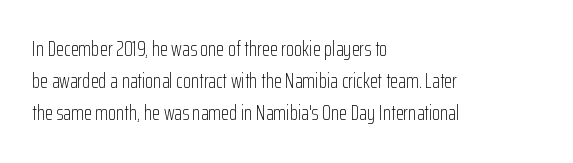
Is the block centered? No — it sits flush against the left margin. Honestly, the row spacing looks completely unremarkable. Check under the words: just untouched page. Ascenders rise straight up at ninety degrees. Nobody touched the tracking dial on this one.
